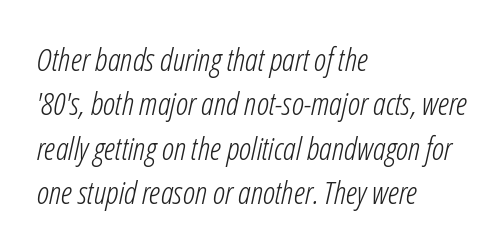
The image shows 32 px light, condensed type, italic (leaning right); set left-aligned, normal line spacing (1.39x), normal letter spacing, not underlined; low stroke contrast and a medium x-height.
